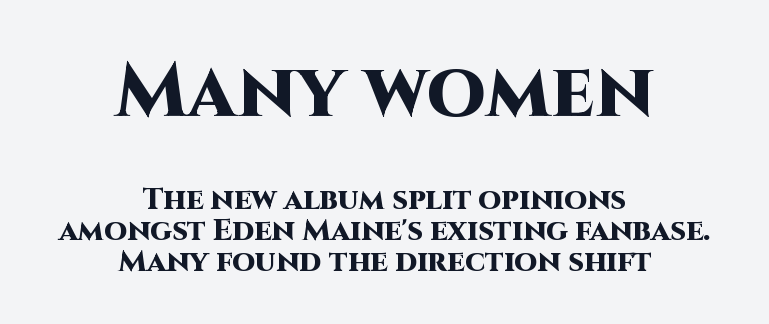
The image shows 76 px heavy sans-serif type, upright; set centered, tight line spacing (1.02x), normal letter spacing, not underlined; the first (top) block is 2.53x larger; high stroke contrast and a large x-height.
